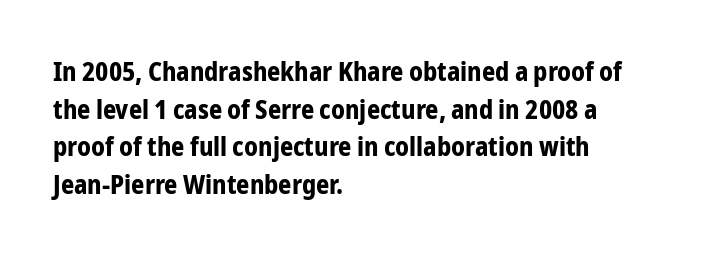
On the weight axis this lands at bold, roughly 700. Words float on clear page, feet unadorned. Interline gaps are of average width in this sample. The rendering keeps characters at their native spacing. In terms of posture, this sample is upright.
